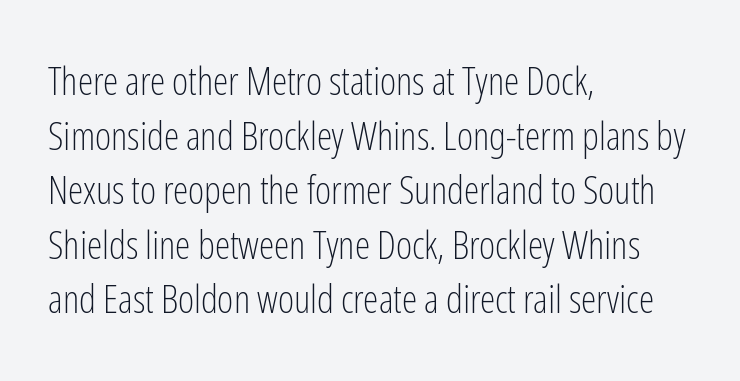
{"serif": "no", "italic": "no", "bold": "no", "weight": "light", "width": "condensed", "stroke_contrast": "low", "x_height": "medium", "monospaced": "no", "underline": "no", "align": "left", "line_spacing": "normal", "line_spacing_ratio": 1.4, "letter_spacing": "normal", "letter_spacing_em": 0.0, "glyph_px": 39}
